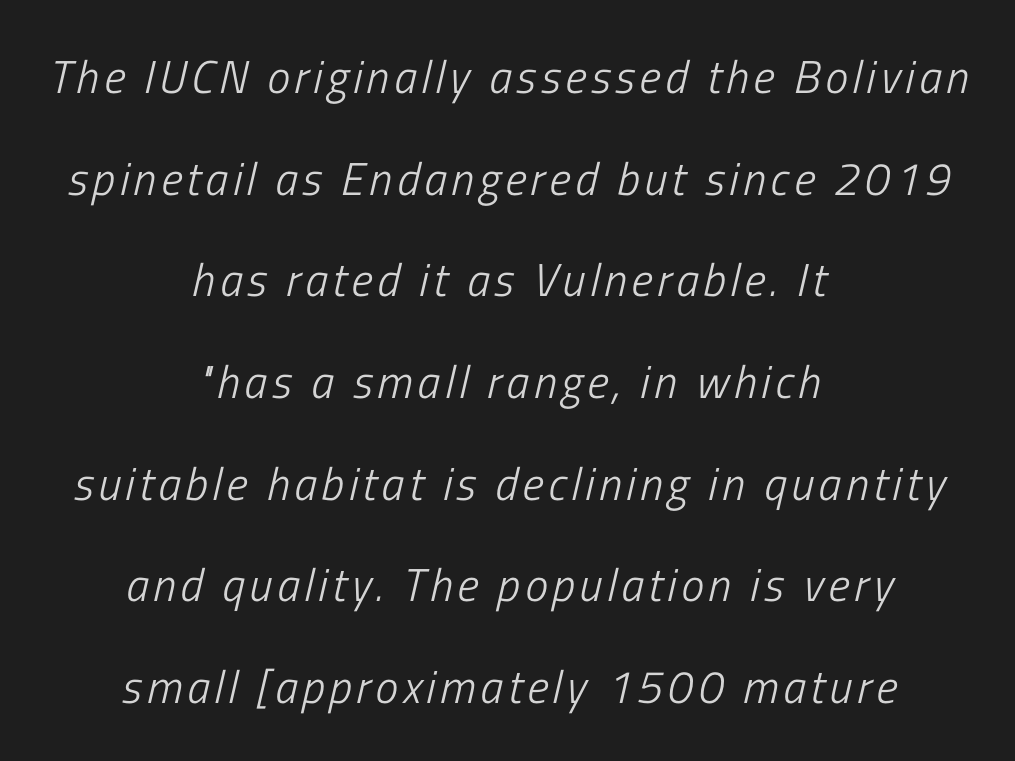
Q: Is the text bold? A: No.
Q: Is the text italic (slanted)? A: Yes, it leans right by about 13 degrees.
Q: Is the text underlined? A: No.
Q: How is the paragraph aligned? A: Centered.
Q: Is the spacing between lines tight, normal or loose? A: Loose.
Q: Width (condensed, normal, or wide)? A: Condensed.
Q: Stroke contrast? A: Low.
Q: x-height? A: Medium.
Q: Monospaced? A: No.
